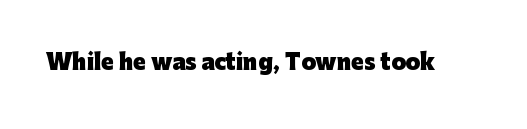
The image shows 21 px bold type, upright; set normal letter spacing, not underlined.
